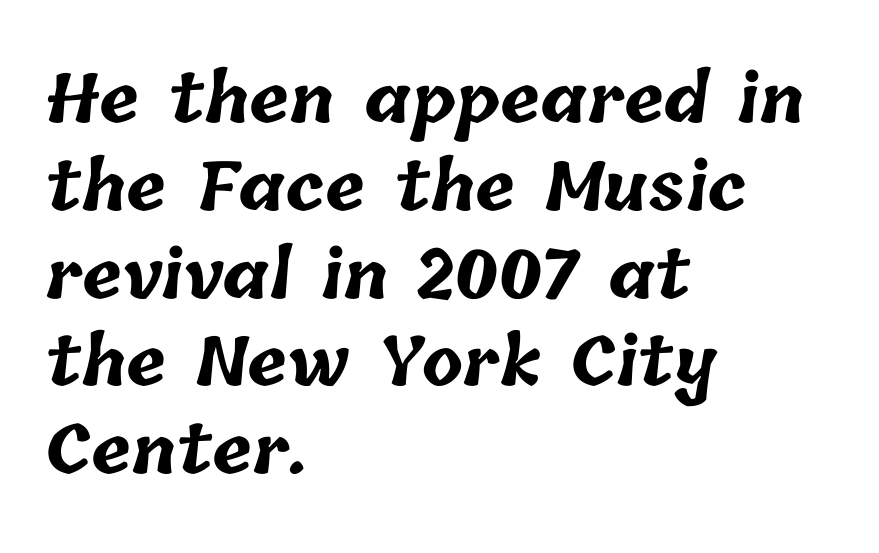
Q: Is the text bold? A: Yes.
Q: Is the text underlined? A: No.
Q: How is the paragraph aligned? A: Left-aligned.
Q: Is the spacing between letters normal or unusually wide? A: Normal.
Q: Is the spacing between lines tight, normal or loose? A: Normal.
Q: Width (condensed, normal, or wide)? A: Normal.
Q: Stroke contrast? A: Low.
Q: x-height? A: Medium.
Q: Monospaced? A: No.
